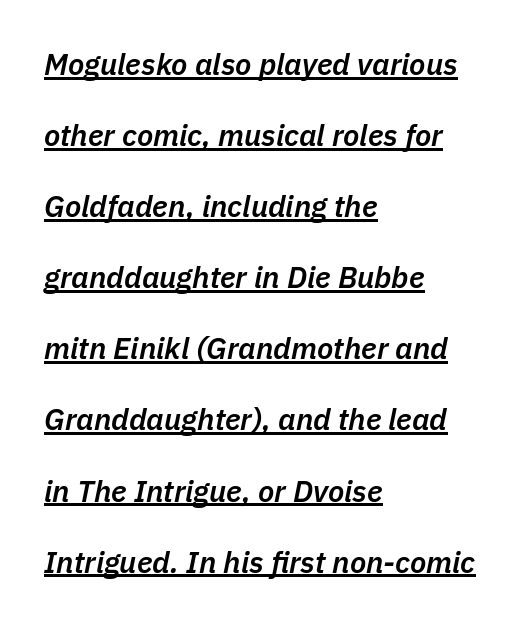
The paragraph has a hard left edge and a soft right edge. Inter-character spacing is left at the font's built-in metrics. As a designer I'd log this as weight 600, semibold. Has an underline been added? It has. Successive baselines arrive slowly, with a big drop between each.
